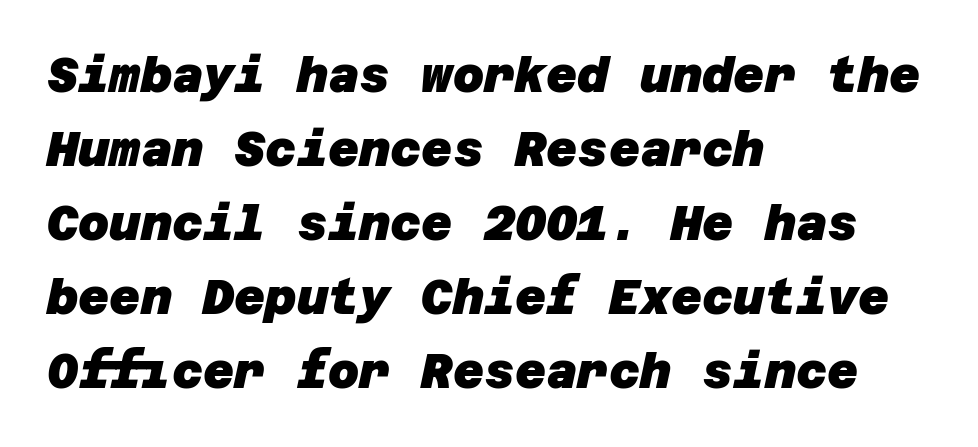
{"serif": "no", "bold": "yes", "weight": "heavy", "width": "normal", "stroke_contrast": "low", "x_height": "large", "underline": "no", "align": "left", "line_spacing": "normal", "line_spacing_ratio": 1.54, "letter_spacing": "normal", "letter_spacing_em": 0.0, "glyph_px": 48}
